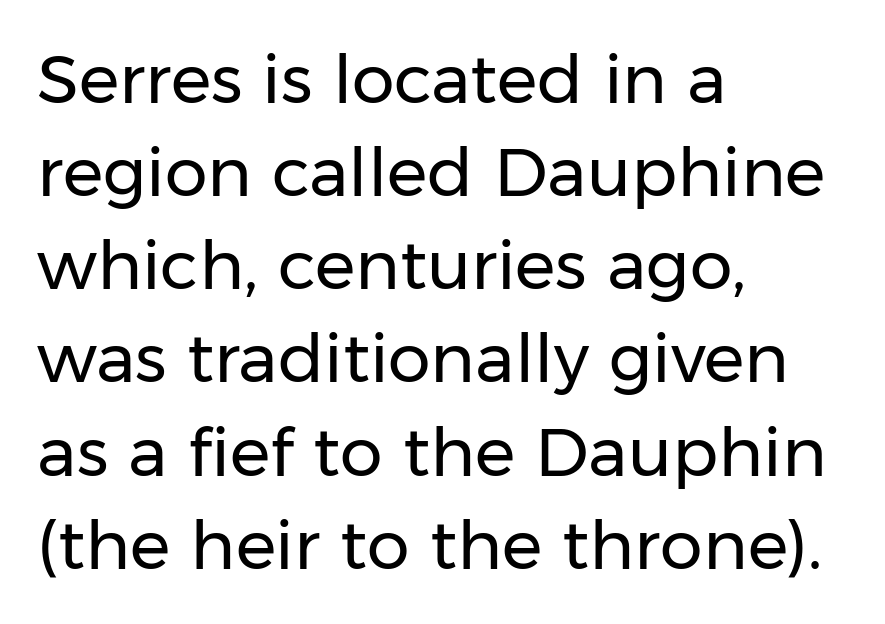
{"serif": "no", "italic": "no", "bold": "no", "weight": "regular", "width": "normal", "stroke_contrast": "low", "x_height": "medium", "monospaced": "no", "underline": "no", "align": "left", "line_spacing": "normal", "line_spacing_ratio": 1.37, "letter_spacing": "normal", "letter_spacing_em": 0.0, "glyph_px": 68}
